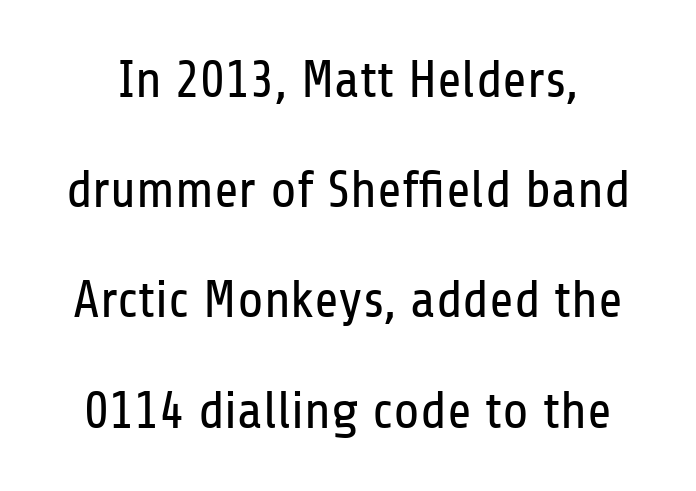
{"serif": "no", "italic": "no", "bold": "no", "weight": "regular", "width": "condensed", "stroke_contrast": "low", "x_height": "medium", "monospaced": "no", "underline": "no", "line_spacing": "loose", "line_spacing_ratio": 2.08, "letter_spacing": "normal", "letter_spacing_em": 0.0, "glyph_px": 53}
